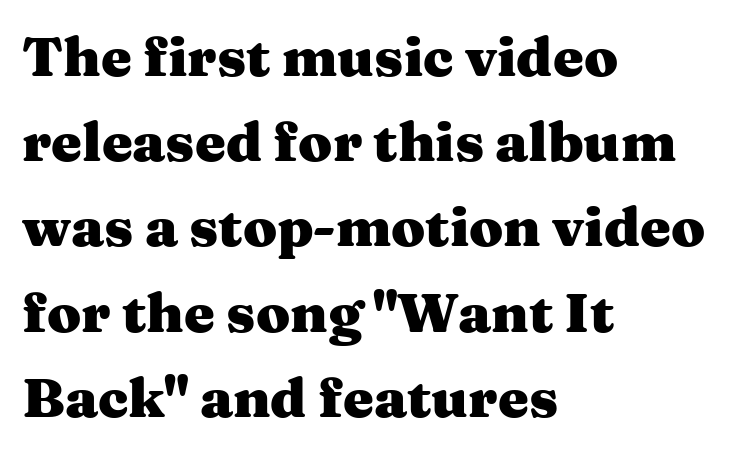
The image shows 55 px heavy, wide serif type, upright; set left-aligned, normal line spacing (1.55x), normal letter spacing, not underlined; medium stroke contrast and a medium x-height.
